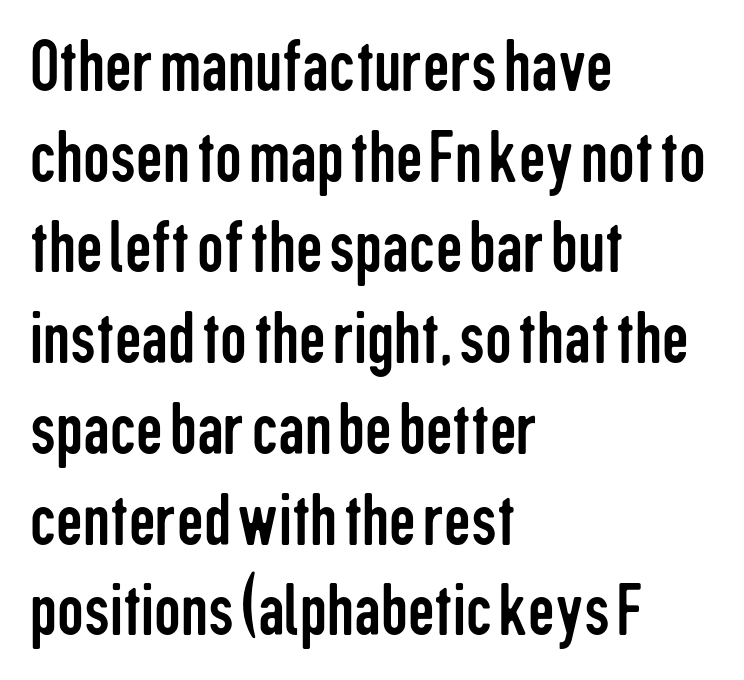
The face used here is proportionally spaced, like ordinary book or web type. Is the block centered? No — it sits flush against the left margin. Rule under the text: the space is simply empty. The line texture is even and compact thanks to regular tracking. You can tell from the bare stems that sans-serif type was used.
